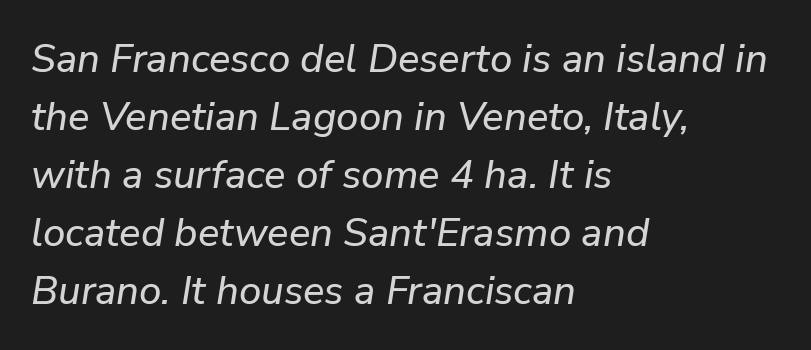
Q: Is the text italic (slanted)? A: Yes, it leans right by about 9 degrees.
Q: Is the text underlined? A: No.
Q: How is the paragraph aligned? A: Left-aligned.
Q: Is the spacing between letters normal or unusually wide? A: Normal.
Q: Is the spacing between lines tight, normal or loose? A: Normal.
Q: Width (condensed, normal, or wide)? A: Normal.
Q: Stroke contrast? A: Low.
Q: x-height? A: Medium.
Q: Monospaced? A: No.
